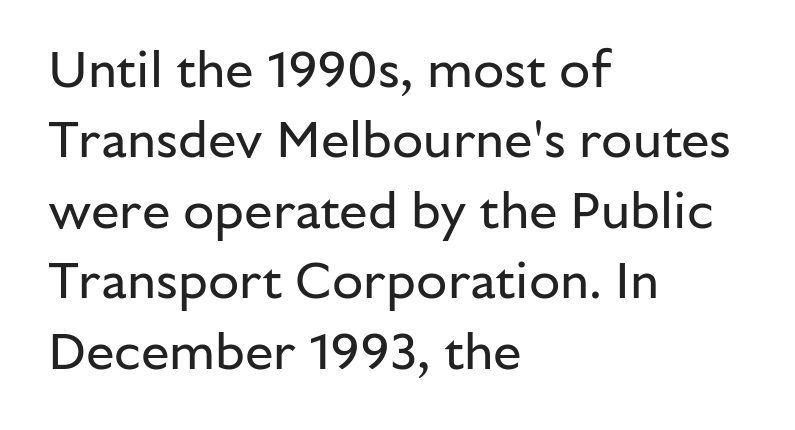
The image shows 51 px regular-weight sans-serif type, upright; set left-aligned, normal line spacing (1.38x), normal letter spacing, not underlined; low stroke contrast and a medium x-height.
